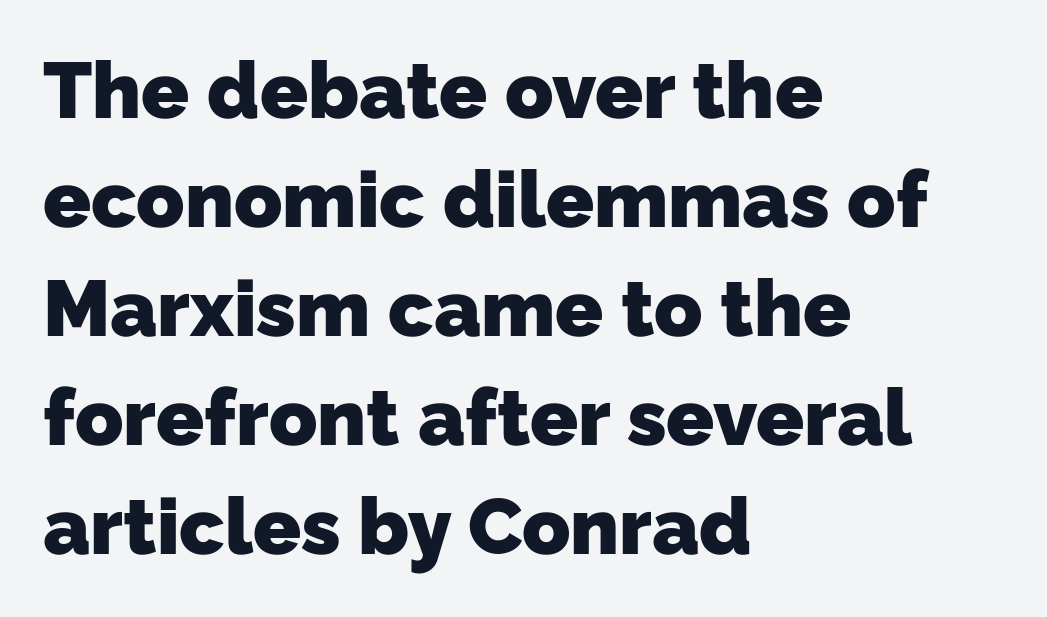
The image shows 79 px heavy sans-serif type; set left-aligned, normal line spacing (1.38x), normal letter spacing, not underlined; low stroke contrast and a medium x-height.
